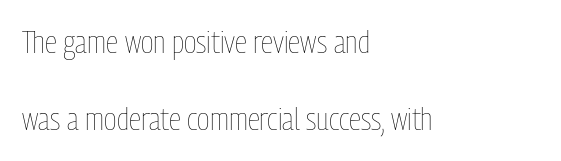
The letters sit at their default tracking, neither squeezed nor spread. The leading is generous, giving the passage an open texture. The lettering stays uniformly vertical, giving the passage a roman look. Looks like regular typesetting: each glyph gets only the width it needs. Is this a heavy cut? Hardly; it is regular or lighter.
